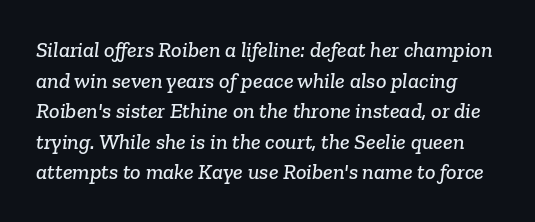
The glyphs are unaccompanied by any horizontal stroke below them. Regarding leading, the lines here are spaced in the standard way. Characters follow at the spacing the type designer built in.
